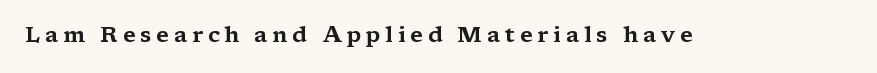
Honestly, the letter spacing is so wide it's the main thing you notice. The letters stand straight up with perfectly vertical stems. Plain, unruled lines of type.
